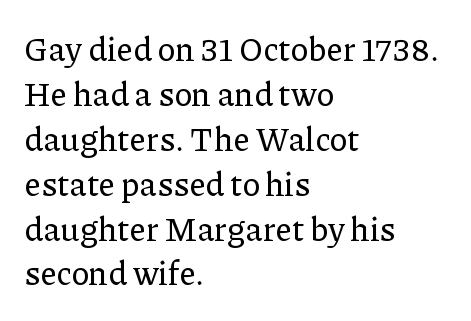
The image shows 33 px serif type, upright; set left-aligned, normal line spacing (1.36x), normal letter spacing, not underlined; low stroke contrast and a medium x-height.
